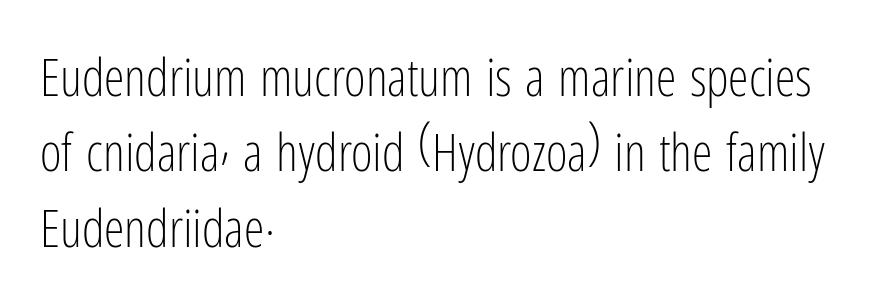
Q: Is the text bold? A: No.
Q: Is the text italic (slanted)? A: No, it is upright.
Q: Is the typeface a serif or a sans-serif typeface? A: Sans-serif.
Q: Is the text underlined? A: No.
Q: How is the paragraph aligned? A: Left-aligned.
Q: Is the spacing between letters normal or unusually wide? A: Normal.
Q: Is the spacing between lines tight, normal or loose? A: Normal.
Q: Width (condensed, normal, or wide)? A: Condensed.
Q: Stroke contrast? A: Low.
Q: x-height? A: Medium.
Q: Monospaced? A: No.
